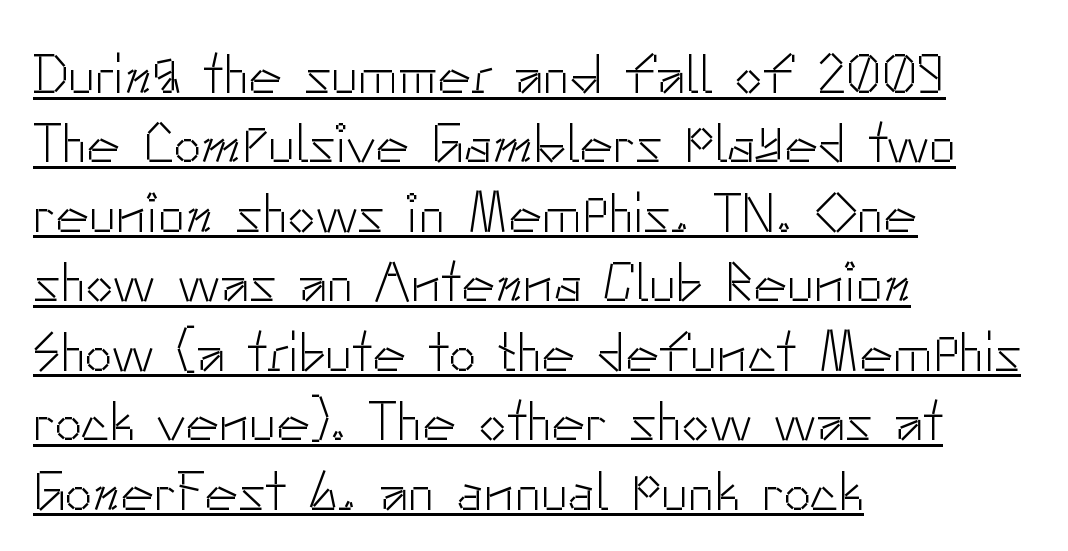
The image shows 56 px light sans-serif type, upright; set left-aligned, line spacing 1.24x, normal letter spacing, underlined; low stroke contrast and a small x-height.
